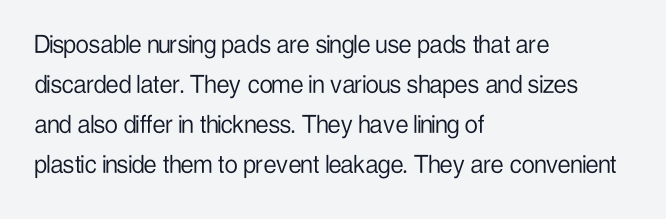
Q: Is the text bold? A: No.
Q: Is the text italic (slanted)? A: No, it is upright.
Q: Is the typeface a serif or a sans-serif typeface? A: Sans-serif.
Q: Is the text underlined? A: No.
Q: How is the paragraph aligned? A: Left-aligned.
Q: Is the spacing between letters normal or unusually wide? A: Normal.
Q: Is the spacing between lines tight, normal or loose? A: Normal.
Q: Width (condensed, normal, or wide)? A: Condensed.
Q: Stroke contrast? A: Low.
Q: x-height? A: Medium.
Q: Monospaced? A: No.
